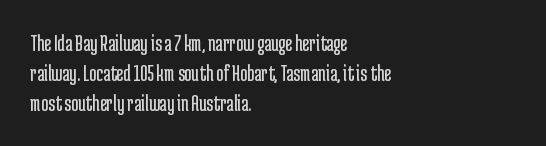
The image shows 24 px text type, upright; set left-aligned, normal line spacing (1.26x), normal letter spacing, not underlined.
